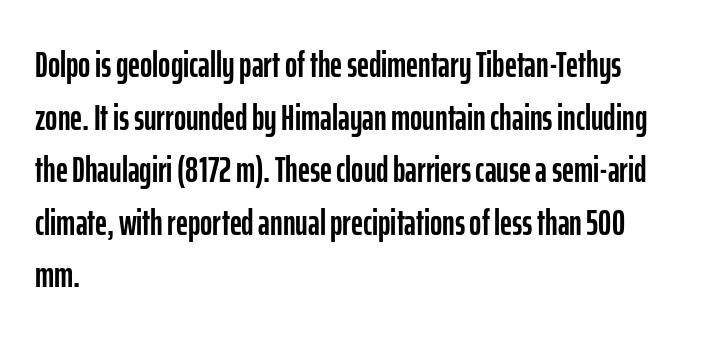
{"serif": "no", "italic": "no", "width": "condensed", "stroke_contrast": "low", "x_height": "medium", "monospaced": "no", "underline": "no", "align": "left", "line_spacing": "normal", "line_spacing_ratio": 1.42, "letter_spacing": "normal", "letter_spacing_em": 0.0, "glyph_px": 37}
